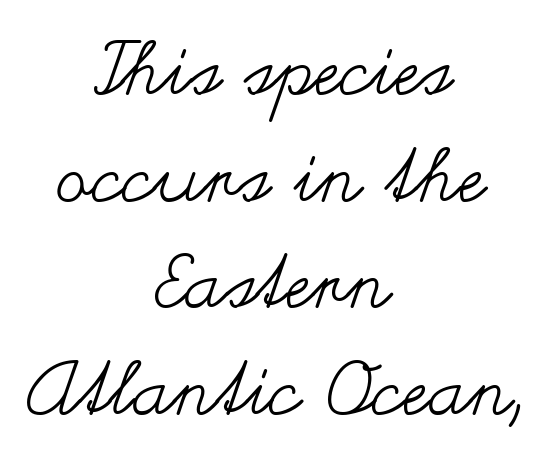
Is this a fixed-width face? No — the glyphs have proportional, varying widths. Each stroke keeps to a modest, everyday thickness or less. A typesetter would call this zero additional tracking. The text block is weighted toward neither margin, spreading evenly from the middle. Any mark beneath the type? The region is blank.
